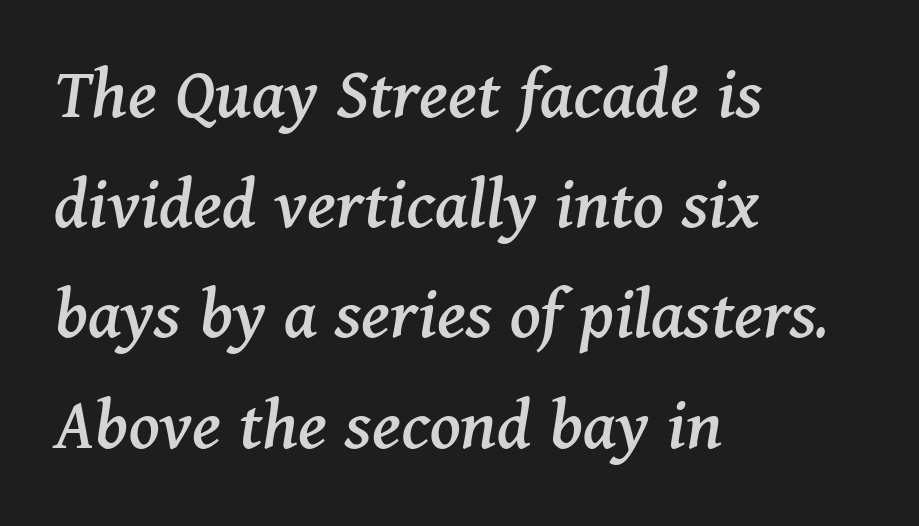
The image shows 76 px serif type, italic (leaning right); set left-aligned, normal line spacing (1.45x), normal letter spacing, not underlined; medium stroke contrast and a medium x-height.
